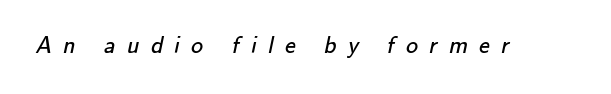
The space beneath each line is pristine and unruled. Students, note that the glyphs here are deliberately spaced far apart. Heft: none added — not bold.
